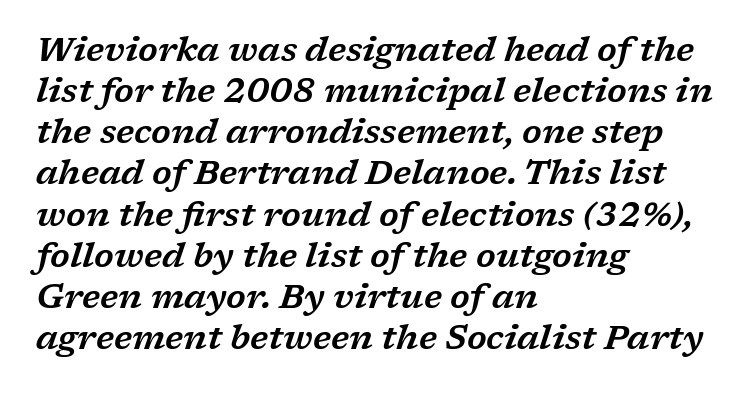
Note: serifs present on the glyphs. Has an underline been added? It has not. The glyphs look as if they've been sheared to an angle. Words appear dense and cohesive because spacing is normal. Do the characters align in a grid? No, the font is proportional.
